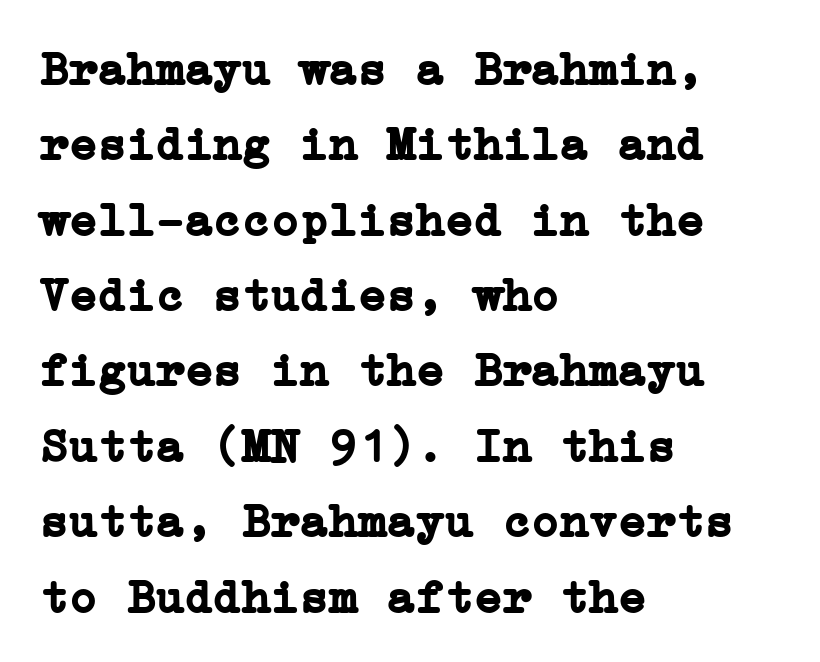
Every row of glyphs begins at an identical x-position on the left. The designer left line spacing at the default. Chunky letters — that's bold for sure. Nobody drew a line under any word here. The lettering holds an erect, upright posture throughout.
